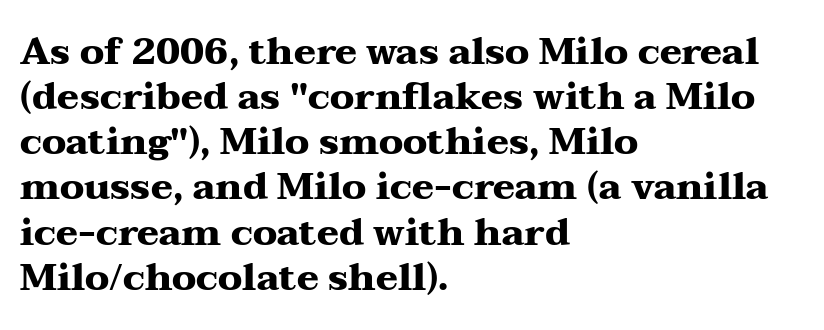
{"serif": "yes", "italic": "no", "bold": "yes", "weight": "heavy", "width": "wide", "stroke_contrast": "medium", "x_height": "medium", "monospaced": "no", "underline": "no", "align": "left", "line_spacing_ratio": 1.22, "letter_spacing": "normal", "letter_spacing_em": 0.0, "glyph_px": 37}
